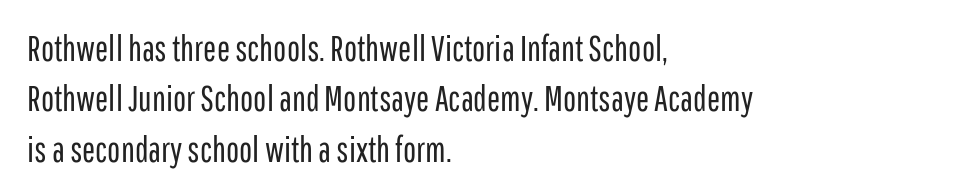
Q: Is the text bold? A: No.
Q: Is the text italic (slanted)? A: No, it is upright.
Q: Is the typeface a serif or a sans-serif typeface? A: Sans-serif.
Q: Is the text underlined? A: No.
Q: How is the paragraph aligned? A: Left-aligned.
Q: Is the spacing between letters normal or unusually wide? A: Normal.
Q: Is the spacing between lines tight, normal or loose? A: Normal.
Q: Width (condensed, normal, or wide)? A: Condensed.
Q: Stroke contrast? A: Low.
Q: x-height? A: Medium.
Q: Monospaced? A: No.
